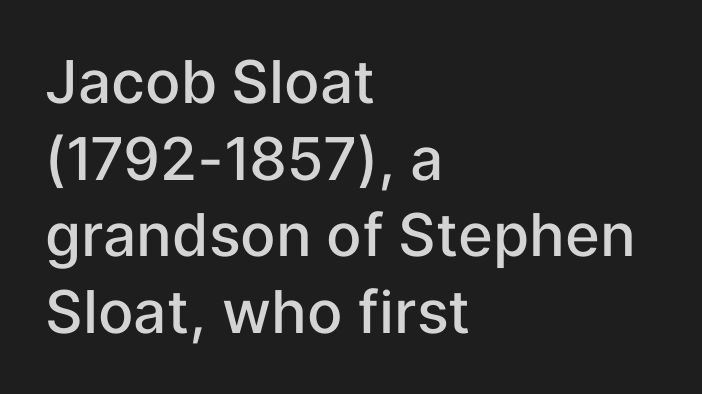
{"serif": "no", "italic": "no", "bold": "semi", "weight": "semibold", "width": "normal", "stroke_contrast": "low", "x_height": "medium", "monospaced": "no", "underline": "no", "align": "left", "line_spacing": "normal", "line_spacing_ratio": 1.3, "letter_spacing": "normal", "letter_spacing_em": 0.0, "glyph_px": 59}
